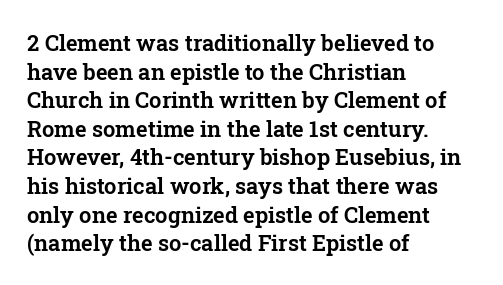
The image shows 22 px text type, upright; set left-aligned, normal line spacing (1.3x), normal letter spacing, not underlined.
